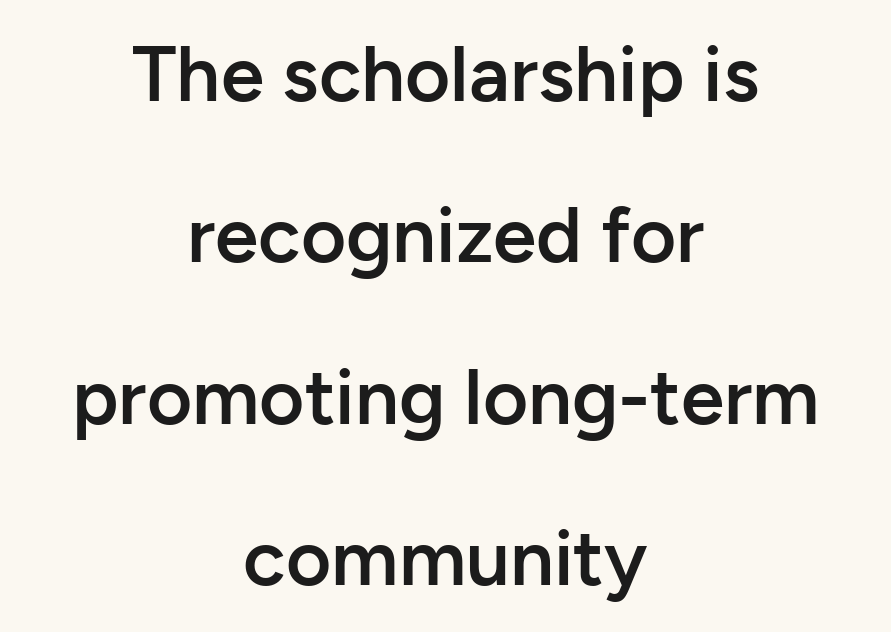
Q: Is the text bold? A: Semi-bold.
Q: Is the text italic (slanted)? A: No, it is upright.
Q: Is the typeface a serif or a sans-serif typeface? A: Sans-serif.
Q: Is the text underlined? A: No.
Q: How is the paragraph aligned? A: Centered.
Q: Is the spacing between letters normal or unusually wide? A: Normal.
Q: Is the spacing between lines tight, normal or loose? A: Loose.
Q: Width (condensed, normal, or wide)? A: Normal.
Q: Stroke contrast? A: Low.
Q: x-height? A: Medium.
Q: Monospaced? A: No.
